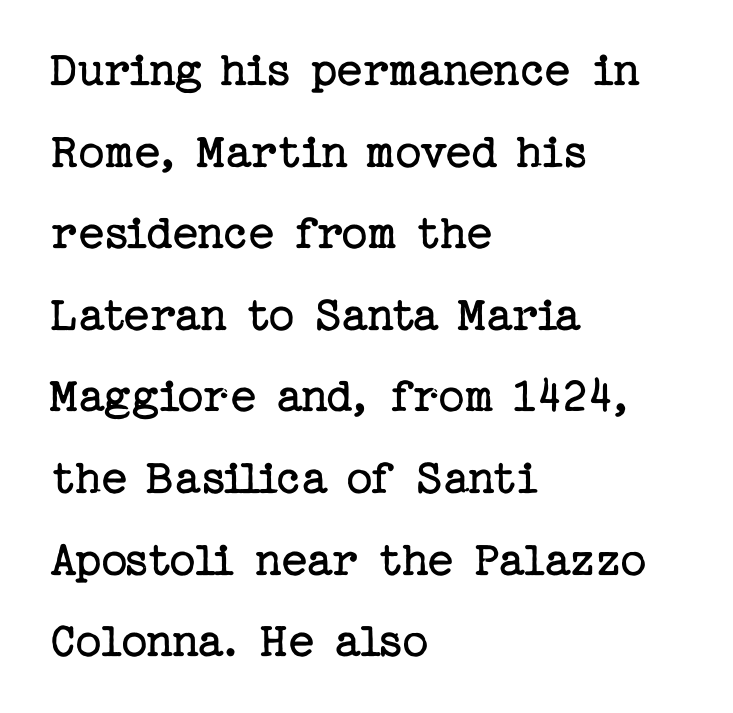
{"serif": "yes", "italic": "no", "bold": "no", "weight": "regular", "width": "normal", "stroke_contrast": "low", "x_height": "medium", "underline": "no", "align": "left", "line_spacing": "normal", "line_spacing_ratio": 1.6, "letter_spacing": "normal", "letter_spacing_em": 0.0, "glyph_px": 51}
